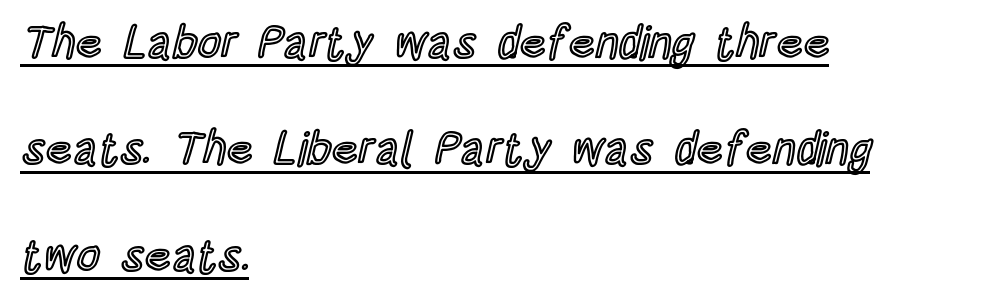
Q: Is the text italic (slanted)? A: Yes.
Q: Is the text underlined? A: Yes.
Q: How is the paragraph aligned? A: Left-aligned.
Q: Is the spacing between letters normal or unusually wide? A: Normal.
Q: Is the spacing between lines tight, normal or loose? A: Loose.
Q: Width (condensed, normal, or wide)? A: Condensed.
Q: x-height? A: Large.
Q: Monospaced? A: No.
